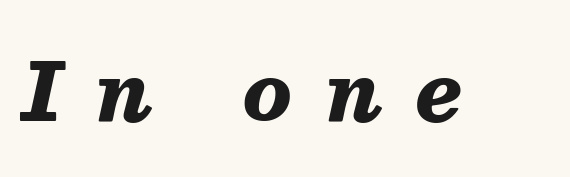
This is heavy type, rendered in bold. The face used here is rendered with a markedly widened letterfit. Anything drawn beneath the words? Only blank space. The text carries the slant typical of an italic or oblique font.
